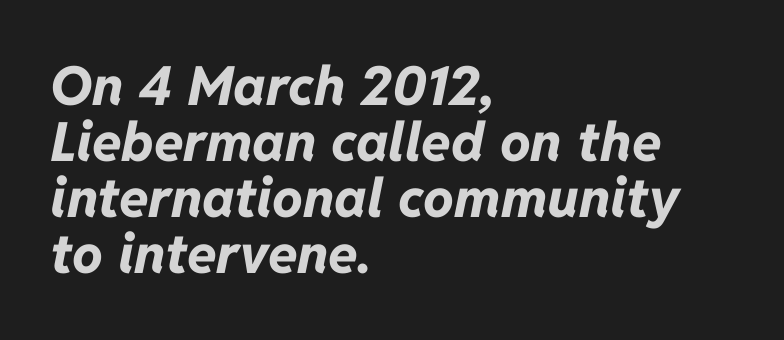
Q: Is the text bold? A: Yes.
Q: Is the text italic (slanted)? A: Yes, it leans right by about 11 degrees.
Q: Is the text underlined? A: No.
Q: How is the paragraph aligned? A: Left-aligned.
Q: Is the spacing between letters normal or unusually wide? A: Normal.
Q: Is the spacing between lines tight, normal or loose? A: Tight.
Q: Width (condensed, normal, or wide)? A: Normal.
Q: Stroke contrast? A: Low.
Q: x-height? A: Medium.
Q: Monospaced? A: No.
